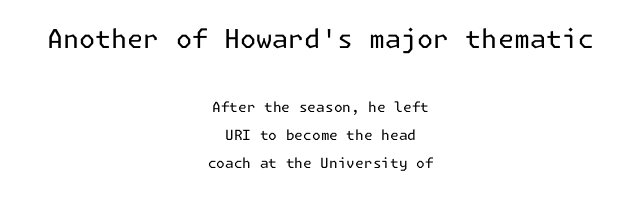
{"italic": "no", "bold": "no", "underline": "no", "align": "center", "line_spacing": "loose", "line_spacing_ratio": 2.03, "letter_spacing": "normal", "letter_spacing_em": 0.0, "larger_block": "first", "size_ratio": 1.86, "glyph_px": 26}
